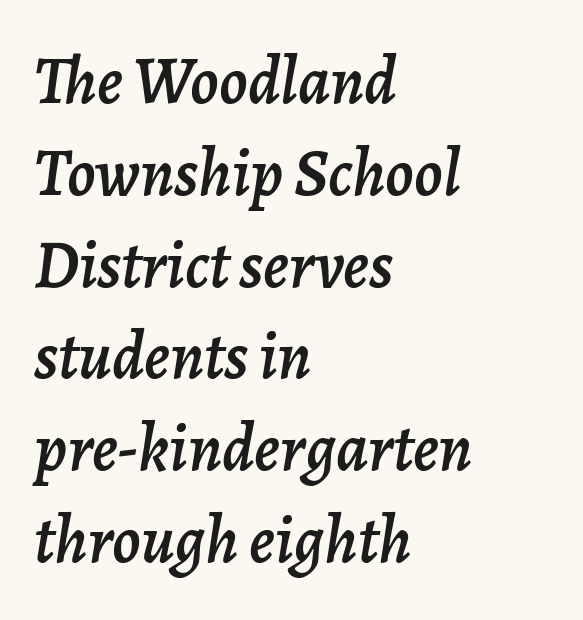
Q: Is the text italic (slanted)? A: Yes, it leans right by about 7 degrees.
Q: Is the text underlined? A: No.
Q: How is the paragraph aligned? A: Left-aligned.
Q: Is the spacing between letters normal or unusually wide? A: Normal.
Q: Is the spacing between lines tight, normal or loose? A: Normal.
Q: Width (condensed, normal, or wide)? A: Normal.
Q: Stroke contrast? A: Low.
Q: x-height? A: Medium.
Q: Monospaced? A: No.
